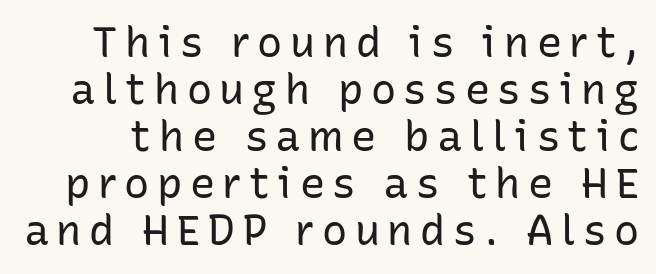
The image shows 42 px regular-weight sans-serif type, upright; set tight line spacing (1.12x), not underlined; low stroke contrast and a medium x-height.
